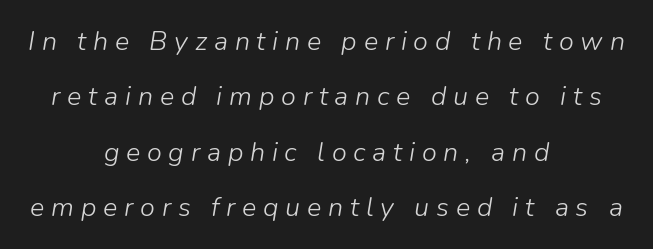
The image shows 27 px text type, italic (leaning right); set centered, loose line spacing (2.05x), unusually wide letter spacing (+0.25 em), not underlined.
